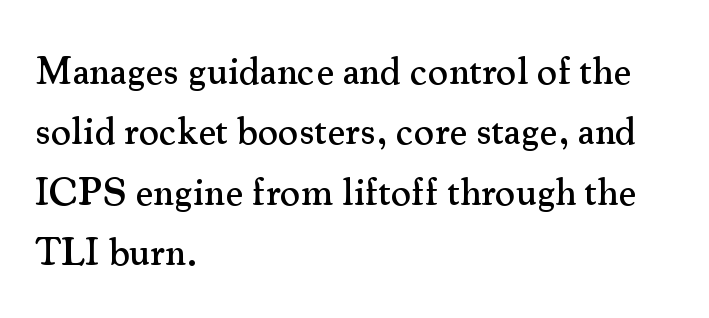
The image shows 39 px serif type, upright; set left-aligned, normal line spacing (1.55x), normal letter spacing, not underlined; medium stroke contrast and a small x-height.
